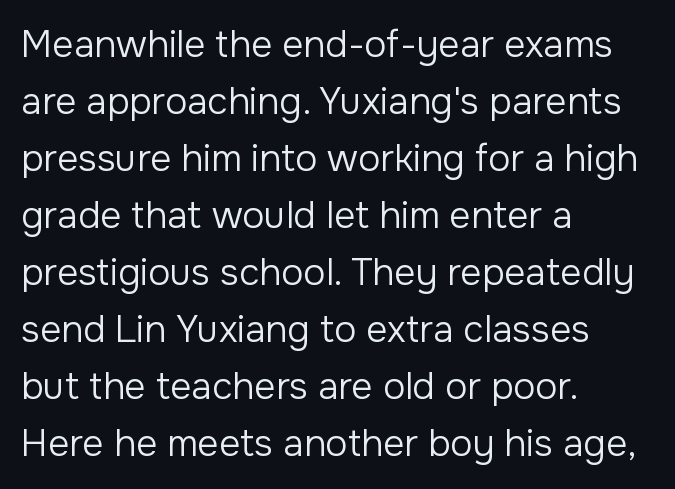
The image shows 37 px regular-weight sans-serif type, upright; set left-aligned, normal line spacing (1.54x), normal letter spacing, not underlined; low stroke contrast and a medium x-height.
